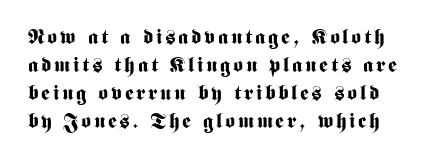
Q: Is the text bold? A: Yes.
Q: Is the text italic (slanted)? A: No, it is upright.
Q: Is the text underlined? A: No.
Q: Is the spacing between lines tight, normal or loose? A: Normal.
